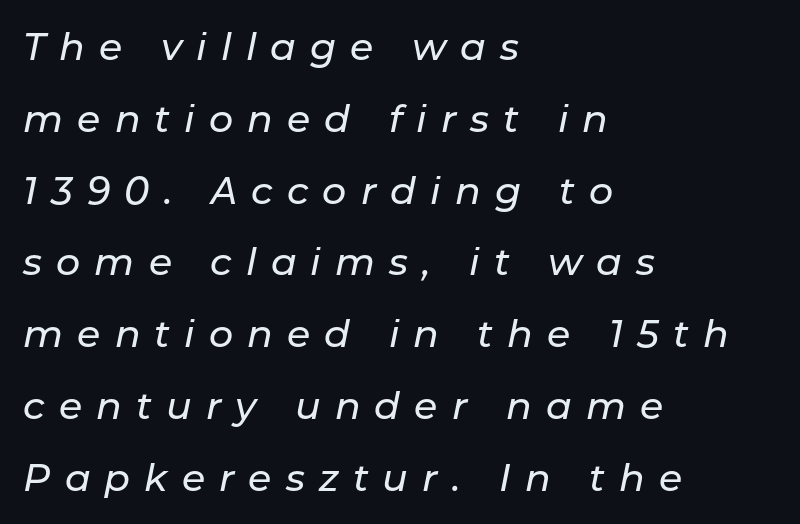
The image shows 38 px text type, italic (leaning right); set left-aligned, line spacing 1.89x, unusually wide letter spacing (+0.37 em), not underlined; low stroke contrast and a medium x-height.
